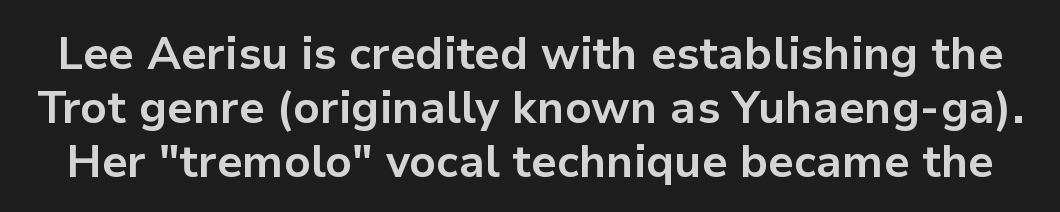
Q: Is the text bold? A: Yes.
Q: Is the text italic (slanted)? A: No, it is upright.
Q: Is the typeface a serif or a sans-serif typeface? A: Sans-serif.
Q: Is the text underlined? A: No.
Q: Is the spacing between letters normal or unusually wide? A: Normal.
Q: Width (condensed, normal, or wide)? A: Normal.
Q: Stroke contrast? A: Low.
Q: x-height? A: Medium.
Q: Monospaced? A: No.
